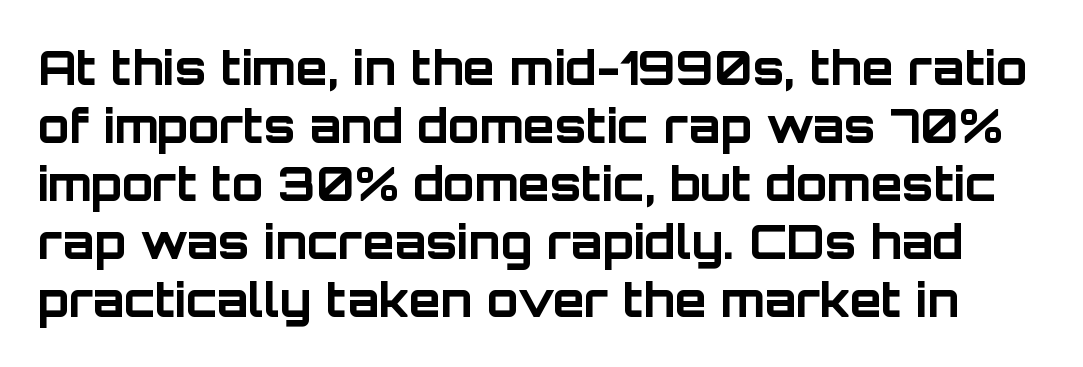
{"serif": "no", "italic": "no", "bold": "yes", "weight": "bold", "width": "normal", "stroke_contrast": "low", "x_height": "large", "monospaced": "no", "underline": "no", "line_spacing": "normal", "line_spacing_ratio": 1.26, "letter_spacing": "normal", "letter_spacing_em": 0.0, "glyph_px": 46}
